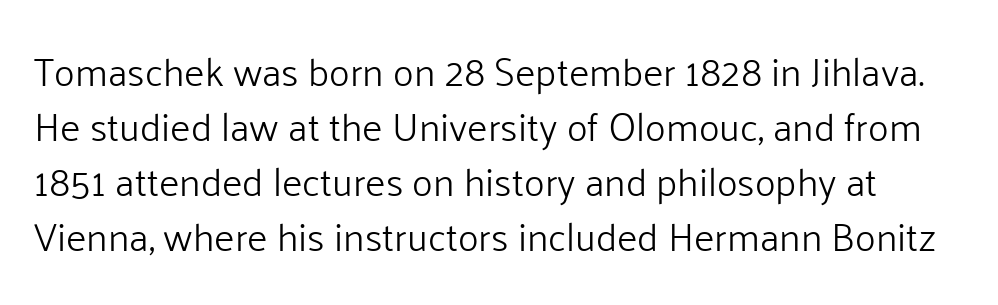
The image shows 39 px light sans-serif type, upright; set normal line spacing (1.41x), normal letter spacing, not underlined; low stroke contrast and a medium x-height.
